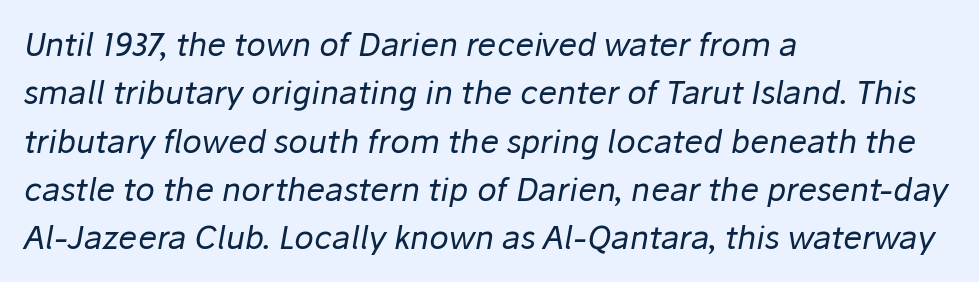
Tracking value appears to be zero — textbook default spacing. The rendering anchors every line to the left-hand side. Stroke thickness stays within the range of a standard reading face or lighter. You could not count columns in this text — the font is proportionally spaced. The strip under each line holds only bare page. Does the lettering tilt? It does — this is italic.
